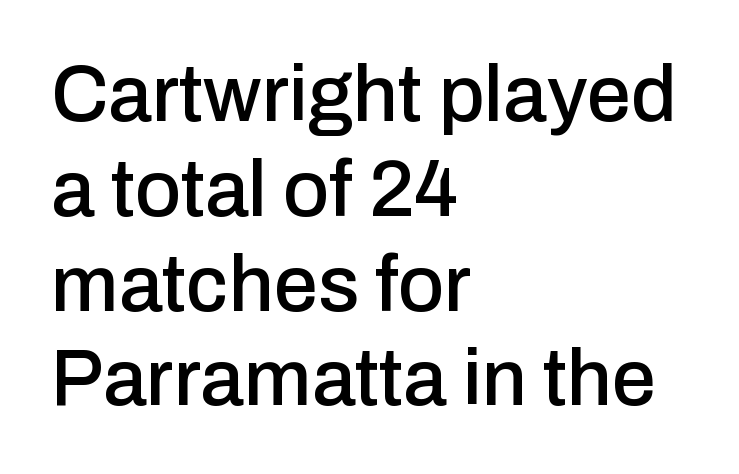
The image shows 79 px sans-serif type, upright; set left-aligned, line spacing 1.2x, normal letter spacing, not underlined; low stroke contrast and a medium x-height.
